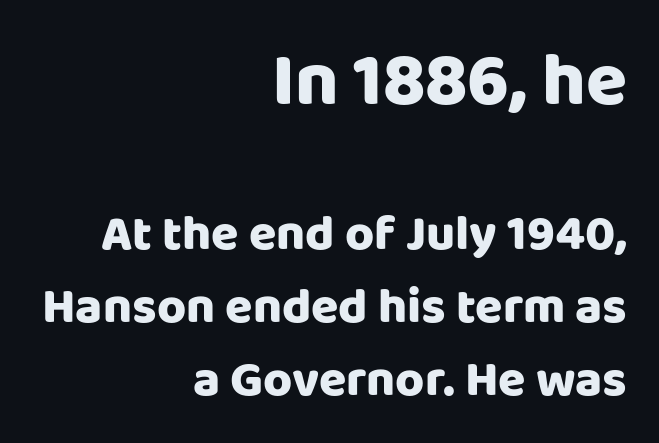
The image shows 75 px sans-serif type, upright; set right-aligned, normal line spacing (1.46x), normal letter spacing, not underlined; the first (top) block is 1.5x larger; low stroke contrast and a large x-height.
